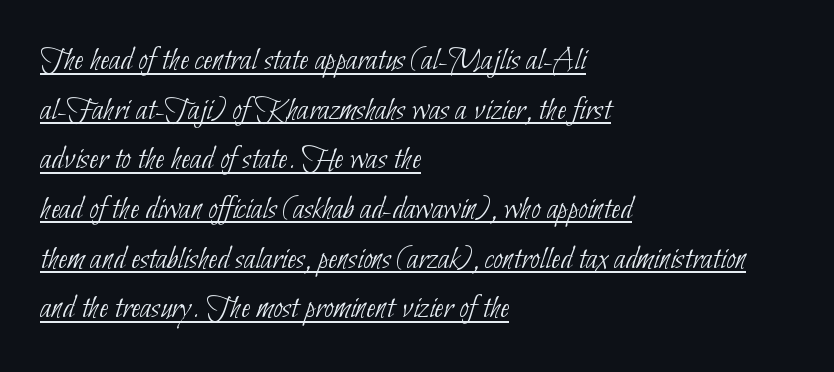
You can tell from the bare stems that sans-serif type was used. Horizontal bands of white between lines are of average thickness. Do the characters align in a grid? No, the font is proportional. All the whitespace from short lines collects on the right. Emphasis is given by a line drawn under the lettering. Short note: letters normally spaced.
